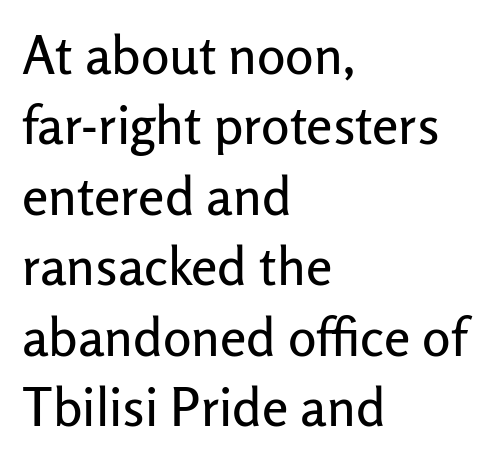
The image shows 53 px sans-serif type, upright; set left-aligned, normal line spacing (1.33x), normal letter spacing, not underlined; low stroke contrast and a medium x-height.
